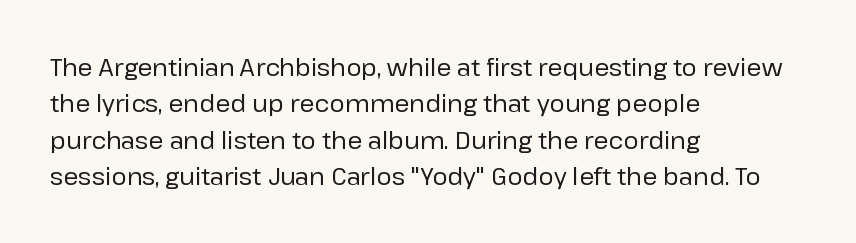
The foot of each line stays bare and open. These lines stack with their left ends in a neat column. Italic: no, the glyphs are upright roman. These lines sit exactly where default settings would place them.
